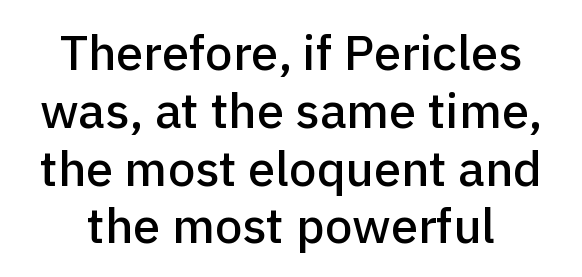
The type is set solid horizontally, with unmodified tracking. This rendering features lettering with no underline. Does the lettering tilt? It doesn't — this is upright. Type style note: lacks serifs. Proportional: the letters do not fall into vertical columns.
